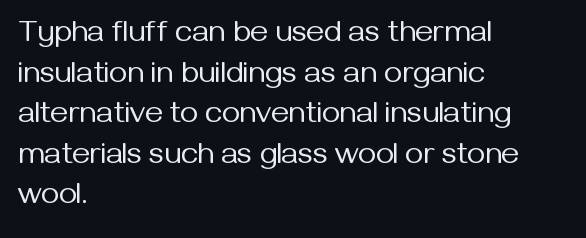
Q: Is the text bold? A: No.
Q: Is the text italic (slanted)? A: No, it is upright.
Q: Is the typeface a serif or a sans-serif typeface? A: Sans-serif.
Q: Is the text underlined? A: No.
Q: How is the paragraph aligned? A: Left-aligned.
Q: Is the spacing between letters normal or unusually wide? A: Normal.
Q: Is the spacing between lines tight, normal or loose? A: Normal.
Q: Width (condensed, normal, or wide)? A: Normal.
Q: Stroke contrast? A: Medium.
Q: x-height? A: Medium.
Q: Monospaced? A: No.
